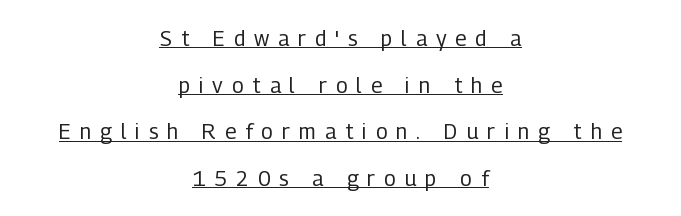
The image shows 21 px text type, upright; set centered, loose line spacing (2.22x), unusually wide letter spacing (+0.43 em), underlined.
